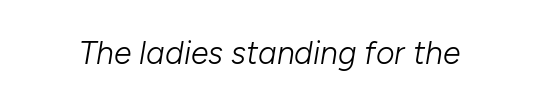
{"italic": "yes", "lean": "right", "slant_degrees": 10, "bold": "no", "weight": "light", "width": "normal", "stroke_contrast": "low", "x_height": "medium", "monospaced": "no", "underline": "no", "letter_spacing": "normal", "letter_spacing_em": 0.0, "glyph_px": 32}
